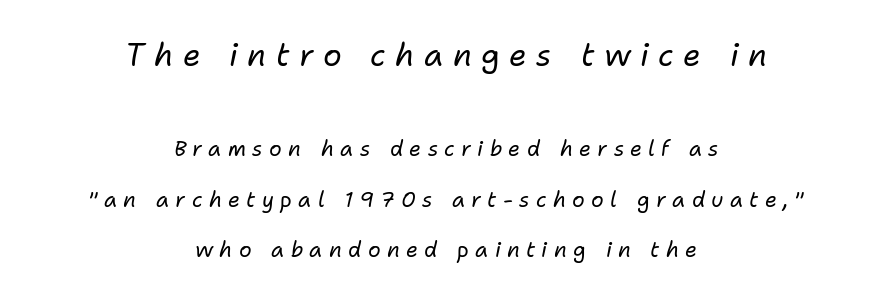
{"italic": "yes", "lean": "right", "slant_degrees": 11, "bold": "no", "weight": "regular", "width": "normal", "stroke_contrast": "low", "x_height": "medium", "monospaced": "no", "underline": "no", "align": "center", "line_spacing": "loose", "line_spacing_ratio": 2.42, "letter_spacing": "wide", "letter_spacing_em": 0.3, "larger_block": "first", "size_ratio": 1.48, "glyph_px": 31}
